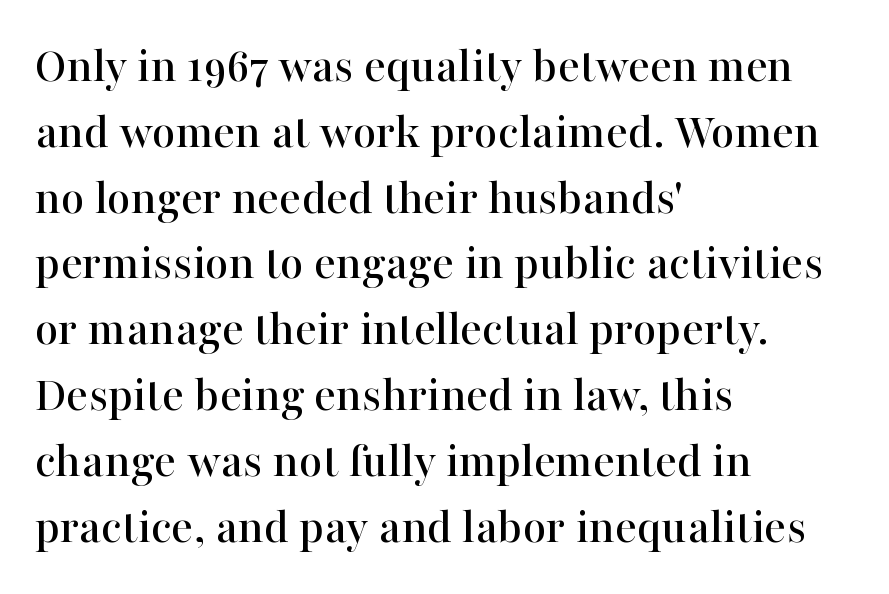
The image shows 51 px serif type, upright; set left-aligned, normal line spacing (1.29x), normal letter spacing, not underlined; high stroke contrast and a medium x-height.
